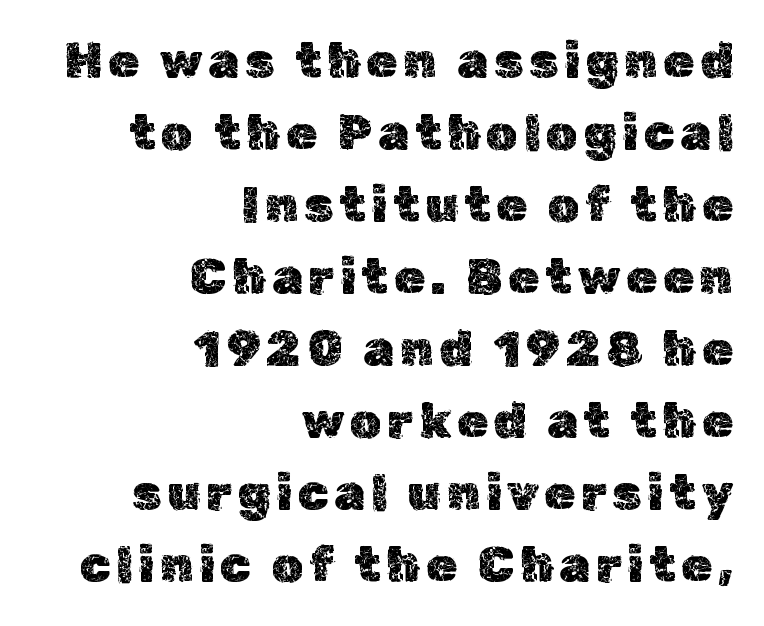
Q: Is the text italic (slanted)? A: No, it is upright.
Q: Is the text underlined? A: No.
Q: How is the paragraph aligned? A: Right-aligned.
Q: Is the spacing between lines tight, normal or loose? A: Normal.
Q: Width (condensed, normal, or wide)? A: Normal.
Q: x-height? A: Medium.
Q: Monospaced? A: No.
